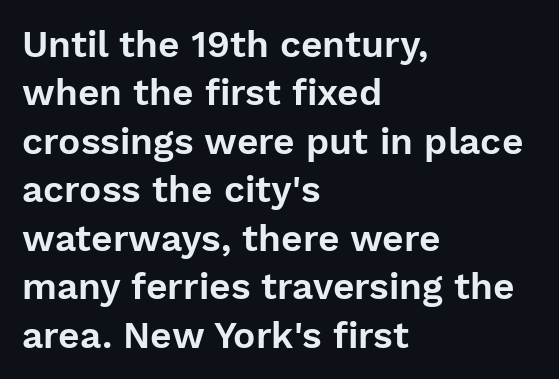
These lines keep a tight, regular rhythm from letter to letter. Classification — sans serif. The string is rendered with underlining switched off. These lines are rendered in a variable-pitch font.
